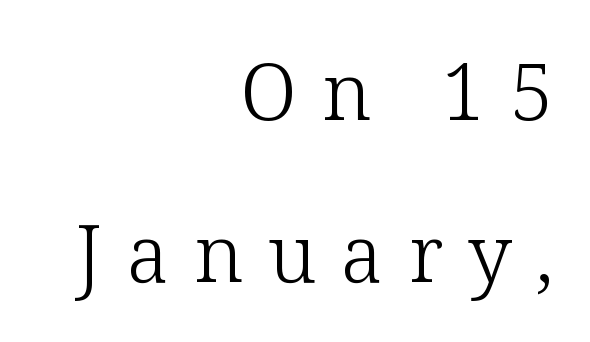
No italicization has been applied; the sample stays upright. Little horizontal feet cap the strokes, marking this as serif type. These lines have a slow, spaced-out rhythm from letter to letter. Check under the words: just untouched page. Stems and bowls with no extra thickness — not bold. Think of a printed novel: that variable character pitch is what you see here.
